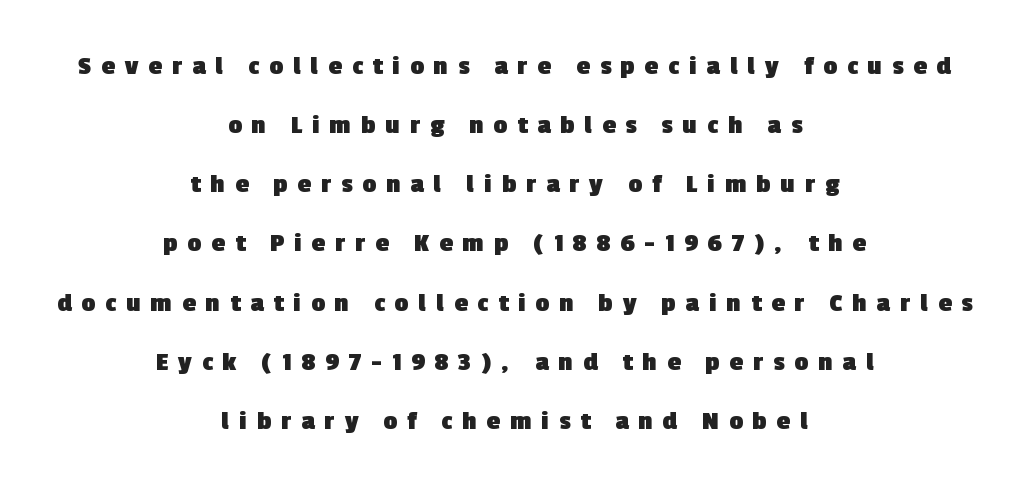
These lines stand farther apart than default settings would place them. Just letters on the line, the space beneath them empty. On the weight axis this lands at bold, roughly 700. Compared with typical body copy, the letter spacing here is much looser. Alignment: centered.
